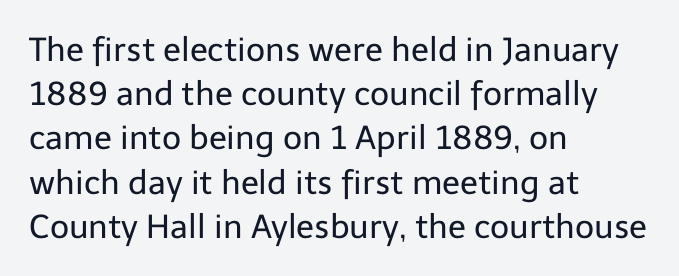
Q: Is the text bold? A: No.
Q: Is the text italic (slanted)? A: No, it is upright.
Q: Is the typeface a serif or a sans-serif typeface? A: Sans-serif.
Q: Is the text underlined? A: No.
Q: How is the paragraph aligned? A: Left-aligned.
Q: Is the spacing between letters normal or unusually wide? A: Normal.
Q: Is the spacing between lines tight, normal or loose? A: Normal.
Q: Width (condensed, normal, or wide)? A: Normal.
Q: Stroke contrast? A: Low.
Q: x-height? A: Medium.
Q: Monospaced? A: No.
